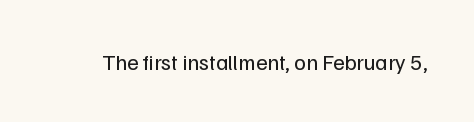
{"italic": "no", "bold": "no", "underline": "no", "letter_spacing": "normal", "letter_spacing_em": 0.0, "glyph_px": 22}
